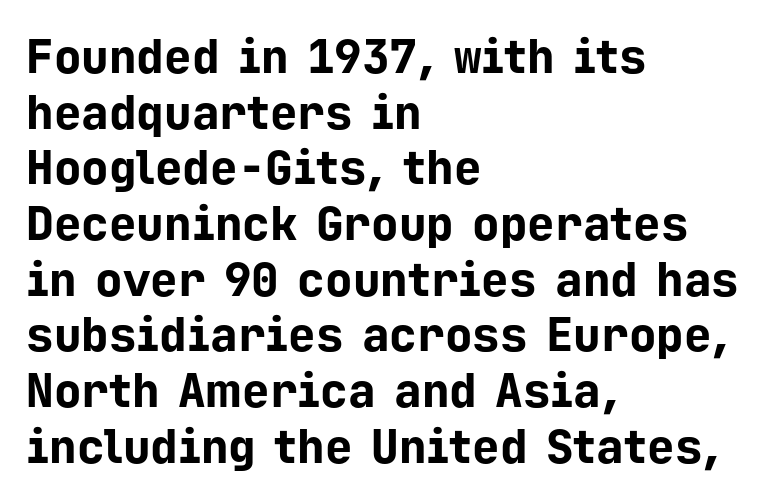
Q: Is the text bold? A: Yes.
Q: Is the text italic (slanted)? A: No, it is upright.
Q: Is the typeface a serif or a sans-serif typeface? A: Sans-serif.
Q: Is the text underlined? A: No.
Q: How is the paragraph aligned? A: Left-aligned.
Q: Is the spacing between letters normal or unusually wide? A: Normal.
Q: Width (condensed, normal, or wide)? A: Normal.
Q: Stroke contrast? A: Low.
Q: x-height? A: Medium.
Q: Monospaced? A: Yes.
